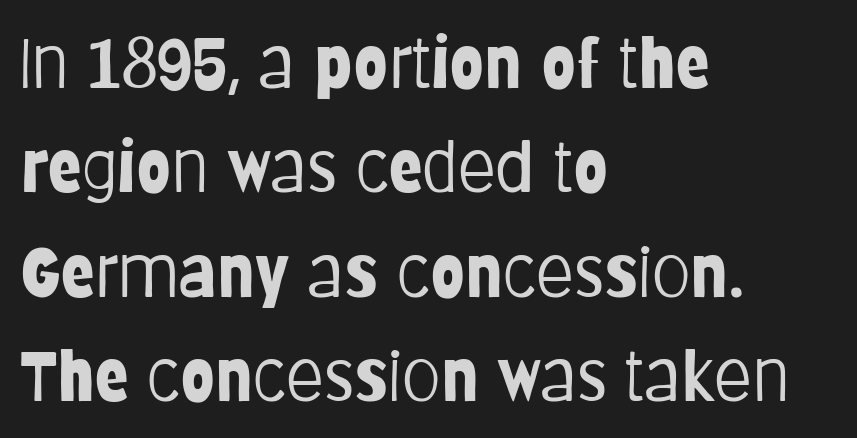
The image shows 70 px light, condensed sans-serif type, upright; set left-aligned, normal line spacing (1.49x), normal letter spacing, not underlined; low stroke contrast and a large x-height.
